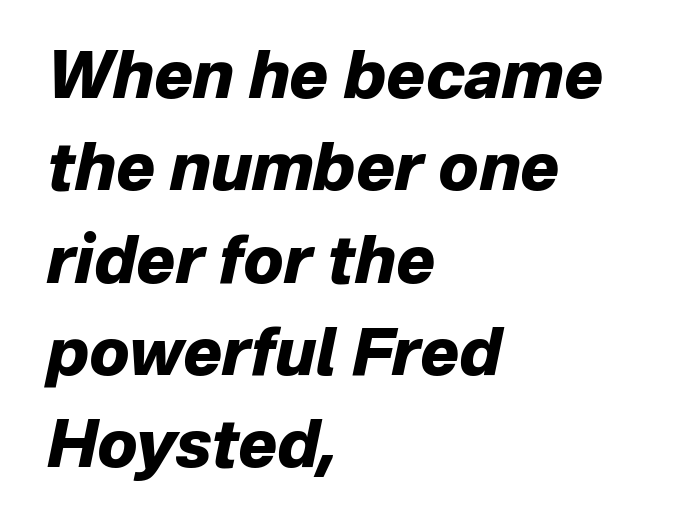
Q: Is the text bold? A: Yes.
Q: Is the text italic (slanted)? A: Yes, it leans right by about 12 degrees.
Q: Is the text underlined? A: No.
Q: How is the paragraph aligned? A: Left-aligned.
Q: Is the spacing between letters normal or unusually wide? A: Normal.
Q: Is the spacing between lines tight, normal or loose? A: Normal.
Q: Width (condensed, normal, or wide)? A: Normal.
Q: Stroke contrast? A: Low.
Q: x-height? A: Medium.
Q: Monospaced? A: No.
